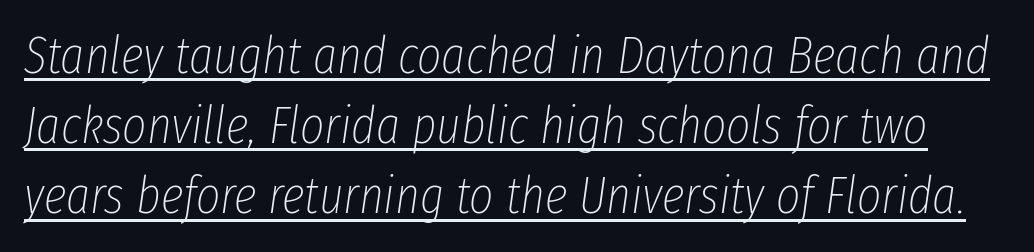
{"italic": "yes", "lean": "right", "slant_degrees": 8, "bold": "no", "weight": "thin", "width": "condensed", "stroke_contrast": "low", "x_height": "medium", "monospaced": "no", "underline": "yes", "line_spacing": "normal", "line_spacing_ratio": 1.35, "letter_spacing": "normal", "letter_spacing_em": 0.0, "glyph_px": 52}
